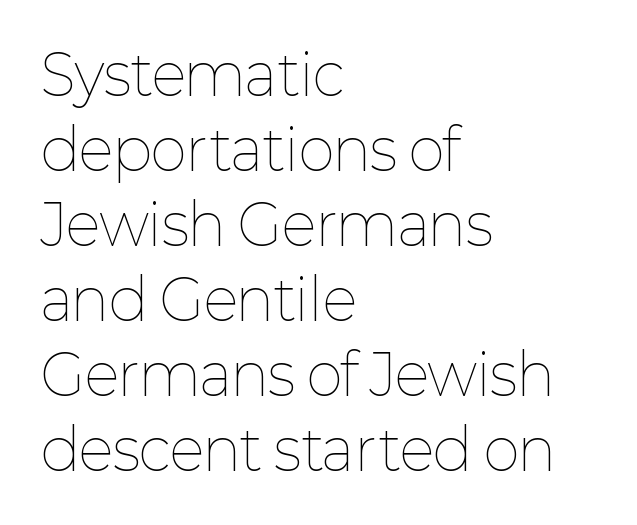
{"italic": "no", "bold": "no", "weight": "thin", "width": "normal", "stroke_contrast": "low", "x_height": "medium", "monospaced": "no", "underline": "no", "align": "left", "line_spacing": "normal", "line_spacing_ratio": 1.34, "letter_spacing": "normal", "letter_spacing_em": 0.0, "glyph_px": 56}
